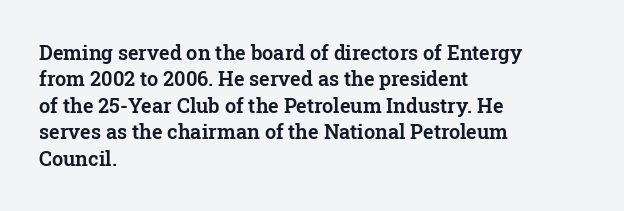
The image shows 20 px text type, upright; set left-aligned, normal line spacing (1.32x), normal letter spacing, not underlined.
